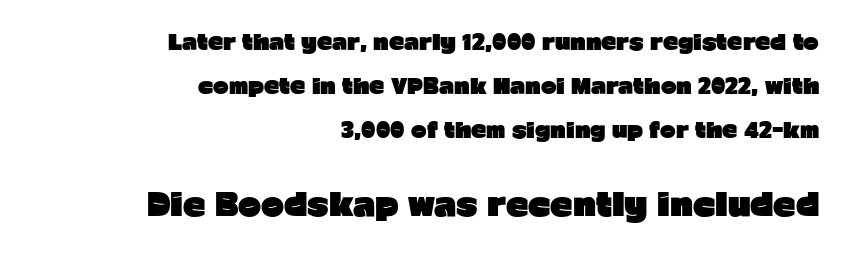
{"serif": "no", "italic": "no", "bold": "yes", "weight": "heavy", "width": "normal", "stroke_contrast": "low", "x_height": "medium", "monospaced": "no", "underline": "no", "align": "right", "line_spacing": "loose", "line_spacing_ratio": 2.09, "letter_spacing": "normal", "letter_spacing_em": 0.0, "larger_block": "second", "size_ratio": 1.48, "glyph_px": 31}
